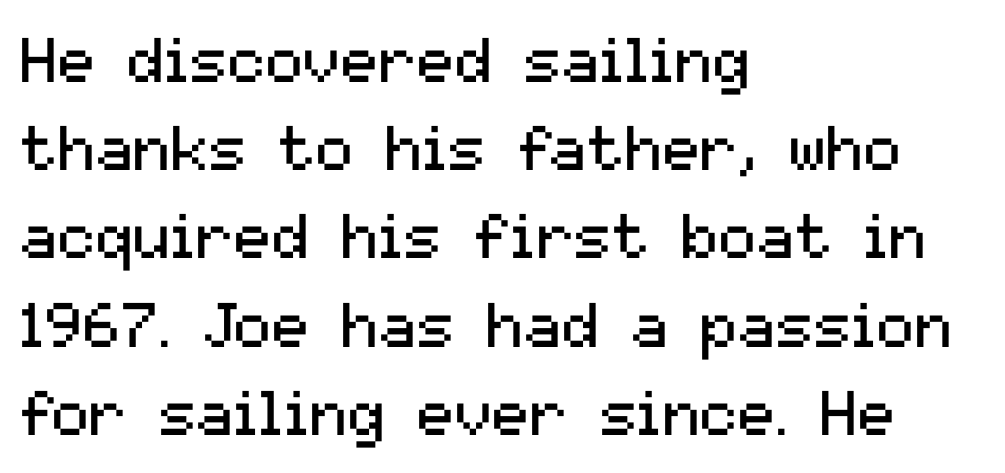
Q: Is the text bold? A: No.
Q: Is the text italic (slanted)? A: No, it is upright.
Q: Is the typeface a serif or a sans-serif typeface? A: Sans-serif.
Q: Is the text underlined? A: No.
Q: How is the paragraph aligned? A: Left-aligned.
Q: Is the spacing between letters normal or unusually wide? A: Normal.
Q: Is the spacing between lines tight, normal or loose? A: Normal.
Q: Width (condensed, normal, or wide)? A: Normal.
Q: Stroke contrast? A: Medium.
Q: x-height? A: Medium.
Q: Monospaced? A: No.
